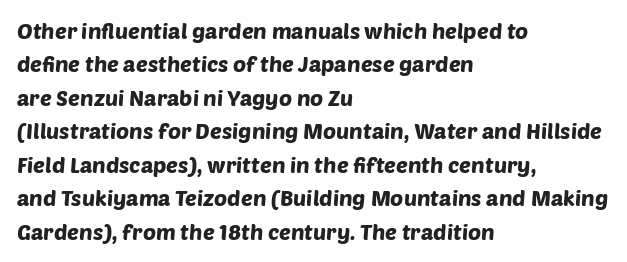
{"underline": "no", "align": "left", "line_spacing": "normal", "line_spacing_ratio": 1.52, "letter_spacing": "normal", "letter_spacing_em": 0.0, "glyph_px": 22}
